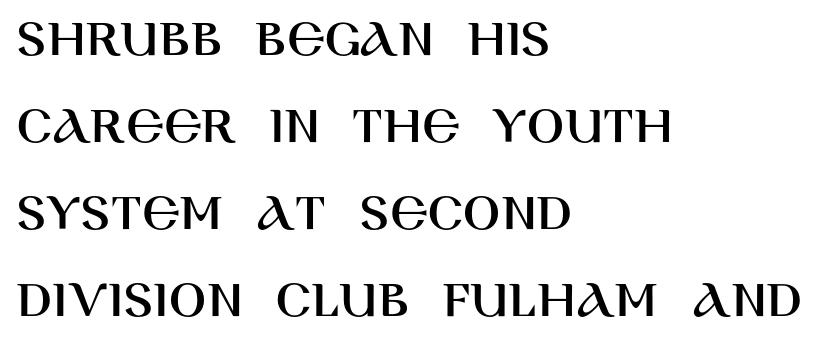
The image shows 55 px sans-serif type, upright; set left-aligned, normal line spacing (1.58x), normal letter spacing, not underlined; high stroke contrast and a large x-height.
